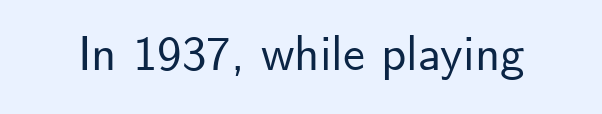
The image shows 49 px sans-serif type, upright; set normal letter spacing, not underlined; low stroke contrast and a small x-height.
